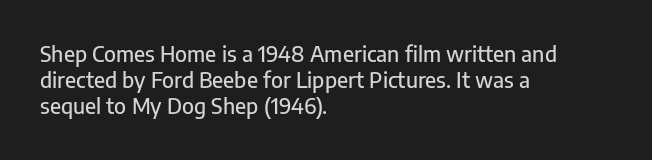
Q: Is the text italic (slanted)? A: No, it is upright.
Q: Is the text underlined? A: No.
Q: How is the paragraph aligned? A: Left-aligned.
Q: Is the spacing between letters normal or unusually wide? A: Normal.
Q: Is the spacing between lines tight, normal or loose? A: Normal.
